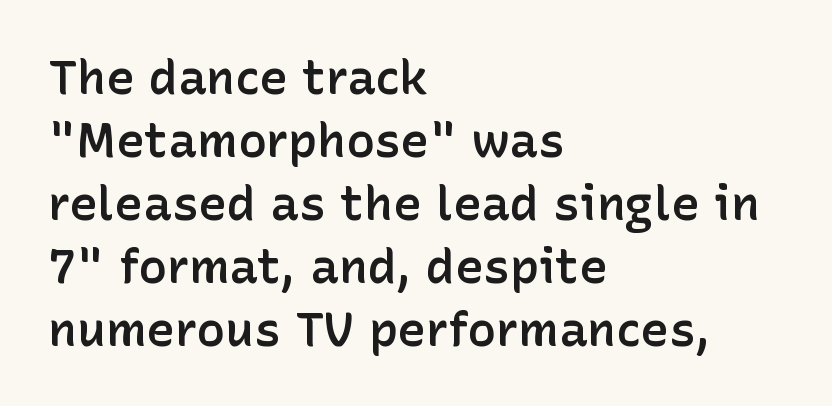
Note the varied advance widths — an 'i' is clearly narrower than an 'm'. Compared with a centered layout, this one pins lines to the left instead. The zone under the glyphs is completely vacant. Characters follow at the spacing the type designer built in.
